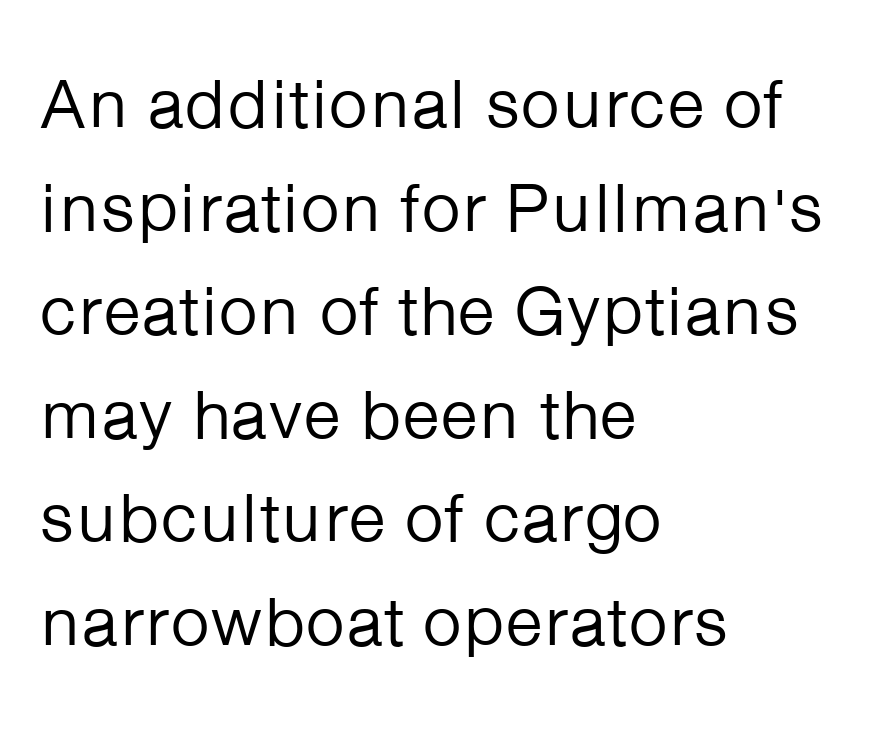
Q: Is the text bold? A: No.
Q: Is the text italic (slanted)? A: No, it is upright.
Q: Is the typeface a serif or a sans-serif typeface? A: Sans-serif.
Q: Is the text underlined? A: No.
Q: How is the paragraph aligned? A: Left-aligned.
Q: Is the spacing between letters normal or unusually wide? A: Normal.
Q: Is the spacing between lines tight, normal or loose? A: Normal.
Q: Width (condensed, normal, or wide)? A: Normal.
Q: Stroke contrast? A: Low.
Q: x-height? A: Medium.
Q: Monospaced? A: No.
